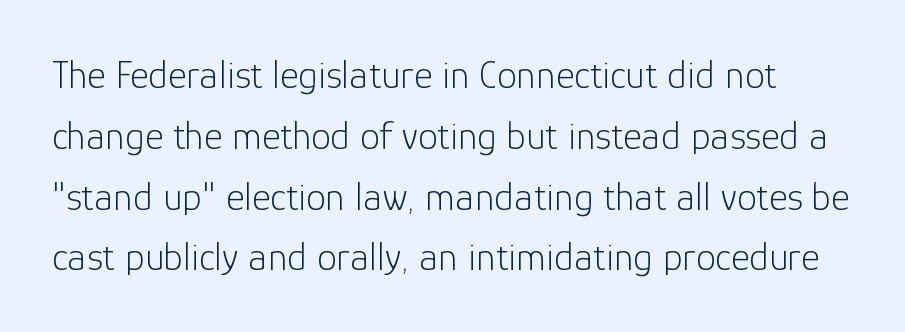
Nobody drew a line under any word here. The rendering uses natural spacing where letterforms have individual widths. The face looks like a standard text weight, possibly lighter. Upright lettering throughout. The face used here is rendered with its standard letterfit. This is sans-serif lettering, the kind often seen on screens and signage.
